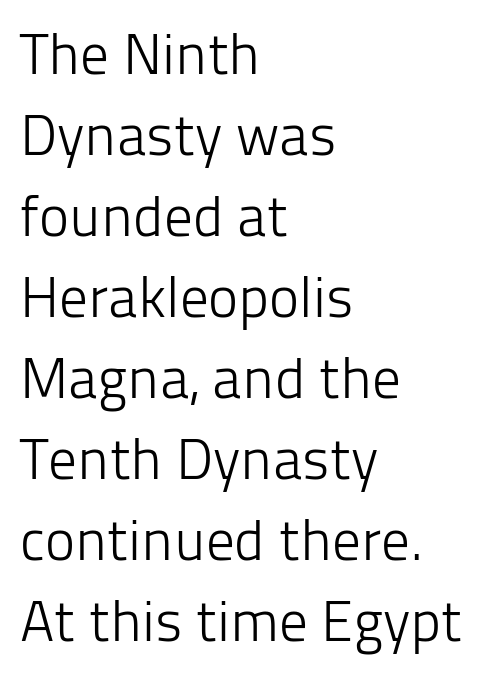
The image shows 57 px light sans-serif type, upright; set left-aligned, normal line spacing (1.42x), normal letter spacing, not underlined; low stroke contrast and a medium x-height.
